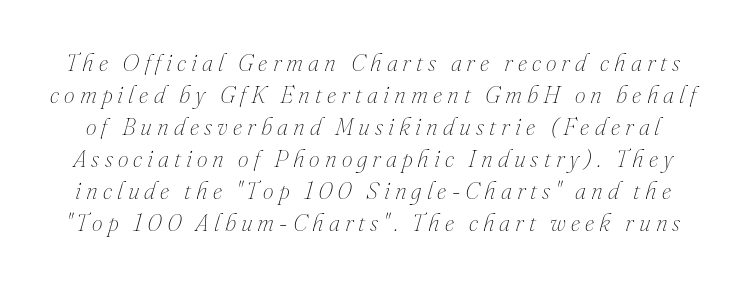
Q: Is the text bold? A: No.
Q: Is the text italic (slanted)? A: Yes, it leans right by about 16 degrees.
Q: Is the text underlined? A: No.
Q: Is the spacing between letters normal or unusually wide? A: Unusually wide.
Q: Is the spacing between lines tight, normal or loose? A: Normal.
